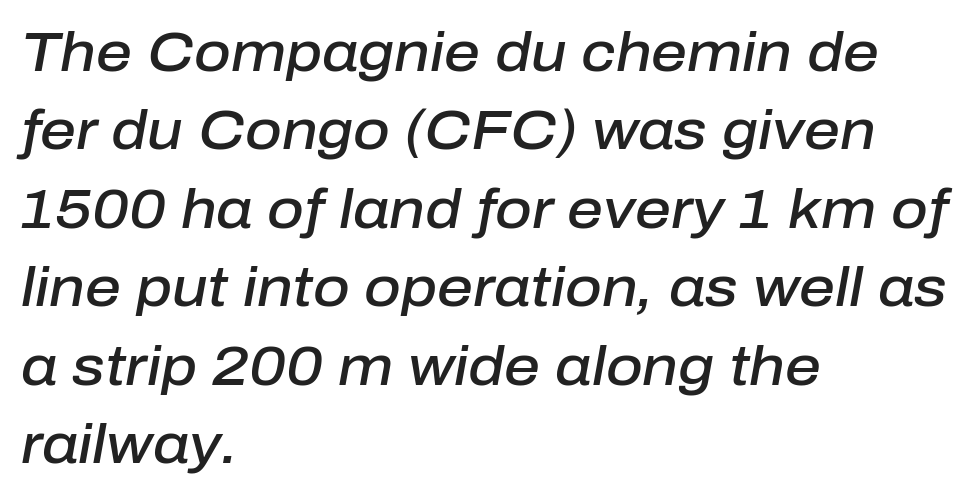
The image shows 56 px semibold type, italic (leaning right); set left-aligned, normal line spacing (1.4x), normal letter spacing, not underlined; low stroke contrast and a medium x-height.
